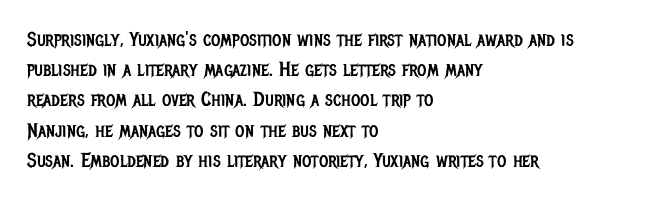
What stands out about the letter spacing? Nothing — it is the standard amount. The axis of the letterforms is exactly vertical. Check the space under the baseline: it is left empty. Evenly set lines give the paragraph a standard silhouette.
